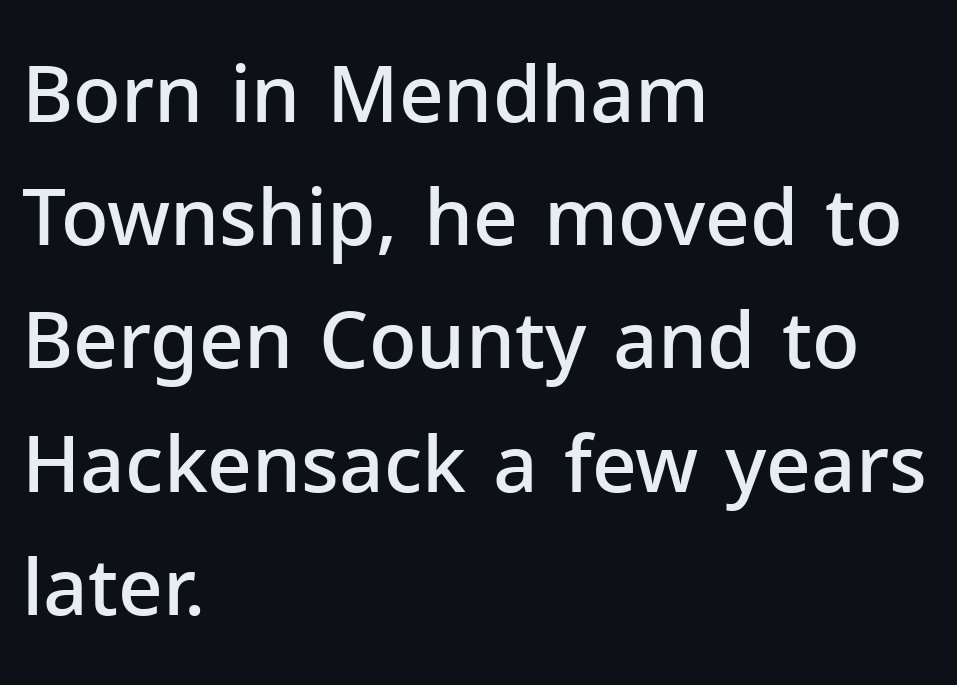
Q: Is the text bold? A: Semi-bold.
Q: Is the text italic (slanted)? A: No, it is upright.
Q: Is the typeface a serif or a sans-serif typeface? A: Sans-serif.
Q: Is the text underlined? A: No.
Q: How is the paragraph aligned? A: Left-aligned.
Q: Is the spacing between letters normal or unusually wide? A: Normal.
Q: Is the spacing between lines tight, normal or loose? A: Normal.
Q: Width (condensed, normal, or wide)? A: Normal.
Q: Stroke contrast? A: Low.
Q: x-height? A: Medium.
Q: Monospaced? A: No.
